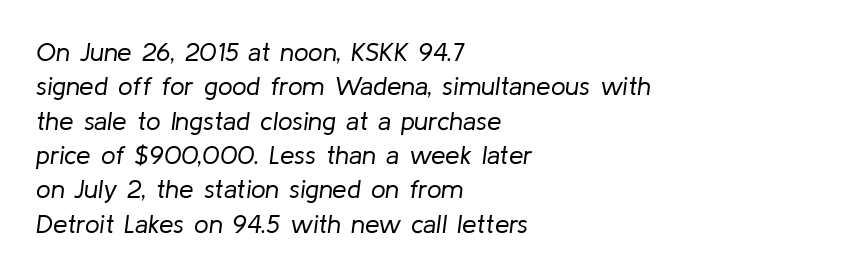
The image shows 26 px text type, italic (leaning right); set left-aligned, normal line spacing (1.32x), normal letter spacing, not underlined.
